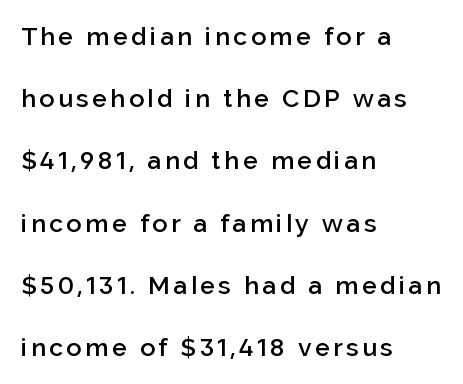
Q: Is the text bold? A: Semi-bold.
Q: Is the text italic (slanted)? A: No, it is upright.
Q: Is the text underlined? A: No.
Q: How is the paragraph aligned? A: Left-aligned.
Q: Is the spacing between lines tight, normal or loose? A: Loose.
